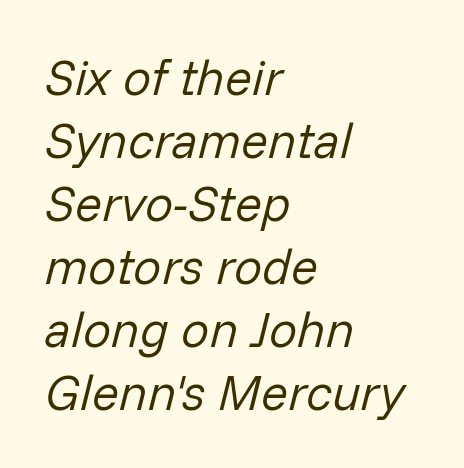
{"italic": "yes", "lean": "right", "slant_degrees": 14, "bold": "no", "weight": "regular", "width": "normal", "stroke_contrast": "low", "x_height": "medium", "monospaced": "no", "underline": "no", "align": "left", "line_spacing": "normal", "line_spacing_ratio": 1.26, "letter_spacing": "normal", "letter_spacing_em": 0.0, "glyph_px": 50}
